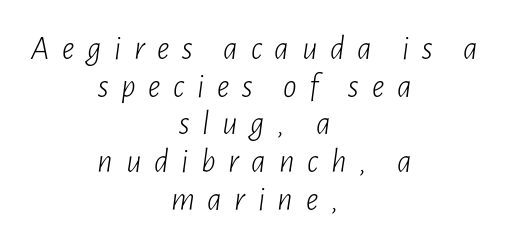
{"italic": "yes", "lean": "right", "slant_degrees": 7, "bold": "no", "weight": "light", "width": "condensed", "stroke_contrast": "low", "x_height": "medium", "monospaced": "no", "underline": "no", "align": "center", "line_spacing": "tight", "line_spacing_ratio": 1.11, "letter_spacing": "wide", "letter_spacing_em": 0.37, "glyph_px": 34}
